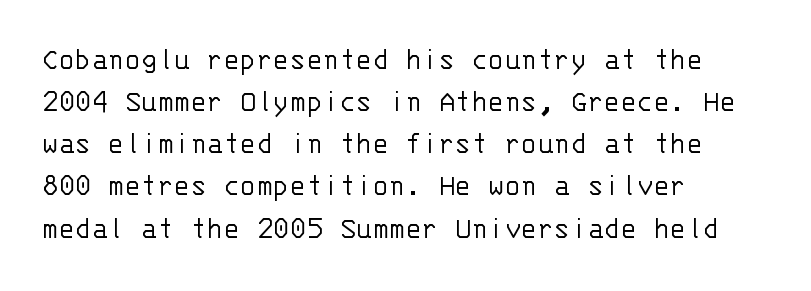
Q: Is the text bold? A: No.
Q: Is the text italic (slanted)? A: No, it is upright.
Q: Is the typeface a serif or a sans-serif typeface? A: Sans-serif.
Q: Is the text underlined? A: No.
Q: How is the paragraph aligned? A: Left-aligned.
Q: Is the spacing between letters normal or unusually wide? A: Normal.
Q: Width (condensed, normal, or wide)? A: Normal.
Q: Stroke contrast? A: Low.
Q: x-height? A: Large.
Q: Monospaced? A: Yes.
